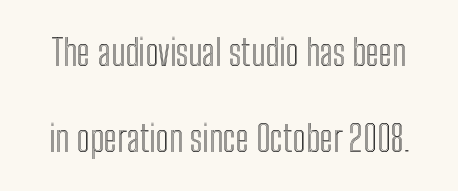
You could not count columns in this text — the font is proportionally spaced. Here the glyphs are tracked normally, forming tight word shapes. Check the space under the baseline: it is left empty. Baseline-to-baseline distance is far greater than the letter height.
